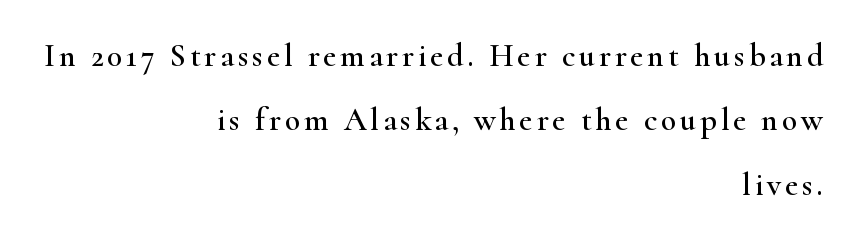
The letters stand upright; this is a roman face. Alignment: flush right. Each row of text sits above clean, open space. Vertical spacing — loose.
